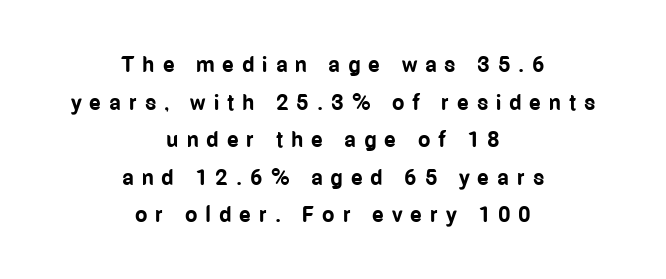
Inter-character spacing is expanded well beyond the font's built-in metrics. Designer's note — italics off, roman on. Thick stems and heavy bowls — unmistakably bold. Check under the words: just untouched page.
